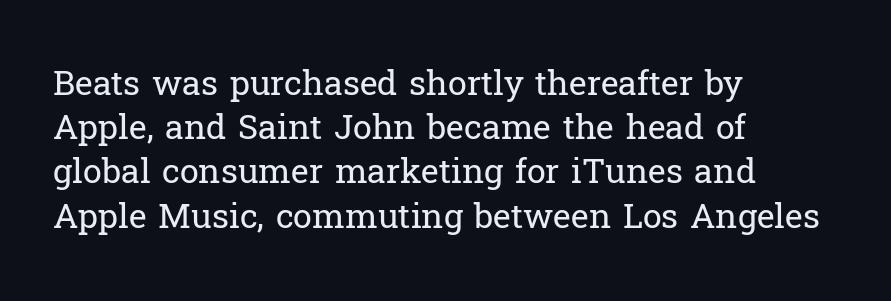
Character widths vary here, with narrow letters taking less room than wide ones. Students, observe: this is what conventionally led text looks like. Any mark beneath the type? The region is blank. Little horizontal feet cap the strokes, marking this as serif type. Caption: standard tracking, unaltered.
